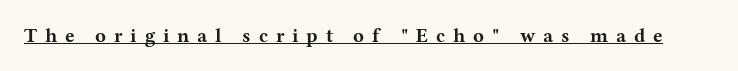
The image shows 20 px bold type, upright; set unusually wide letter spacing (+0.39 em), underlined.
